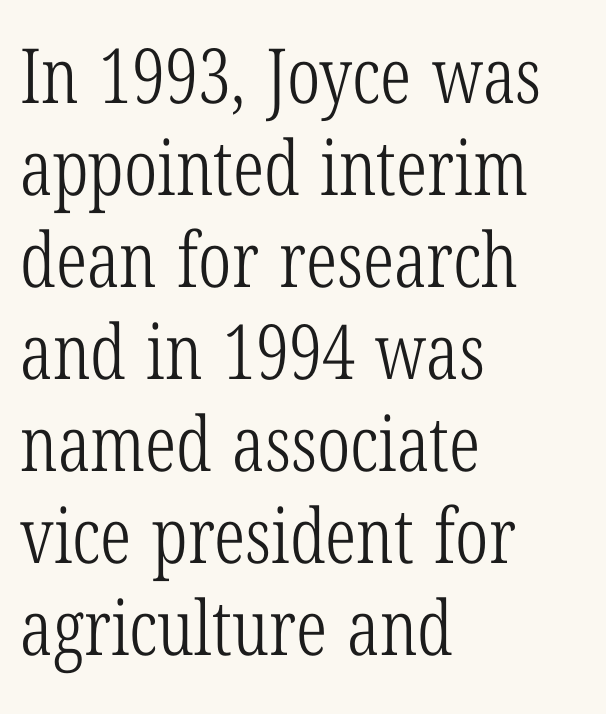
Q: Is the text bold? A: No.
Q: Is the text italic (slanted)? A: No, it is upright.
Q: Is the typeface a serif or a sans-serif typeface? A: Serif.
Q: Is the text underlined? A: No.
Q: How is the paragraph aligned? A: Left-aligned.
Q: Is the spacing between letters normal or unusually wide? A: Normal.
Q: Width (condensed, normal, or wide)? A: Condensed.
Q: Stroke contrast? A: Low.
Q: x-height? A: Medium.
Q: Monospaced? A: No.
